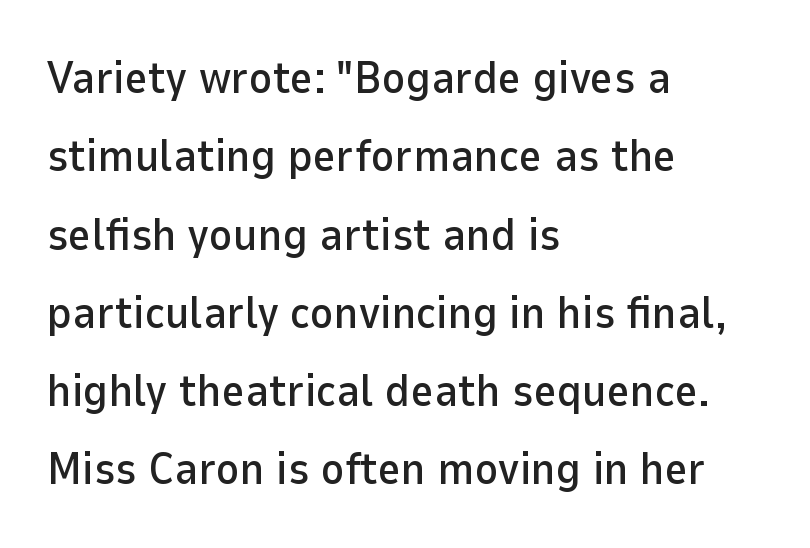
A typesetter would label this face a sans. Varying glyph widths throughout — classic text-font behaviour. Unlike italic type, these characters show no tilt at all. Any mark beneath the type? The region is blank.
